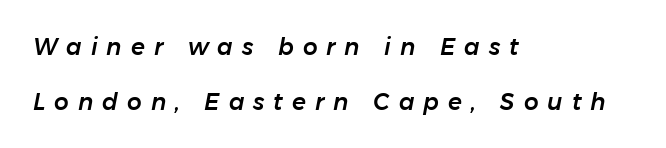
{"italic": "yes", "lean": "right", "slant_degrees": 11, "underline": "no", "align": "left", "line_spacing": "loose", "line_spacing_ratio": 2.39, "letter_spacing": "wide", "letter_spacing_em": 0.39, "glyph_px": 23}
